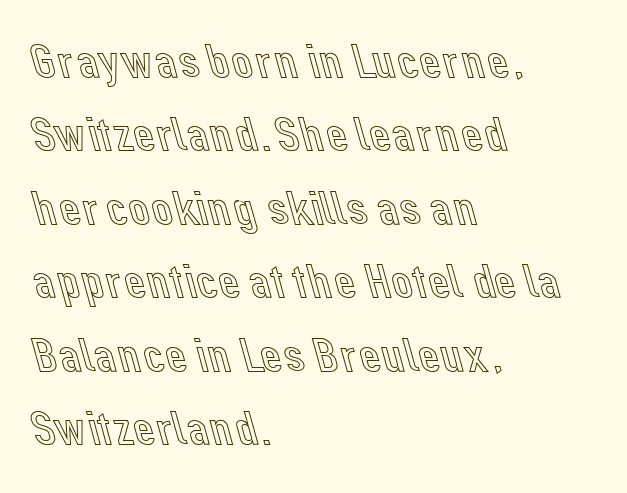
Q: Is the text italic (slanted)? A: Yes.
Q: Is the text underlined? A: No.
Q: How is the paragraph aligned? A: Left-aligned.
Q: Is the spacing between letters normal or unusually wide? A: Normal.
Q: Is the spacing between lines tight, normal or loose? A: Normal.
Q: Width (condensed, normal, or wide)? A: Normal.
Q: x-height? A: Medium.
Q: Monospaced? A: No.
